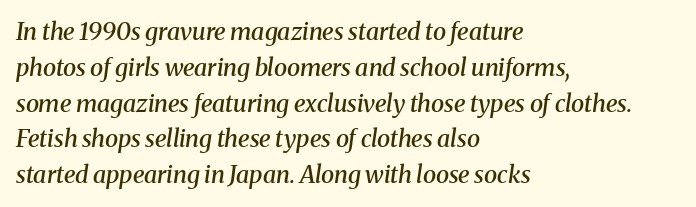
The leading is moderate, giving the passage an even texture. Emphasis-style slanted type is in use. Every letter is mildly thick-stroked: semibold rather than bold. The foot of each line stays bare and open. Line starts are locked; line ends wander. There is no visible air inserted between adjacent glyphs.
